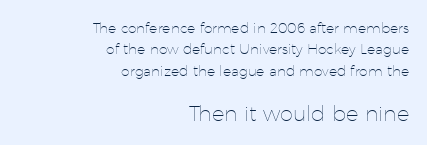
The image shows 21 px text type, upright; set right-aligned, normal line spacing (1.53x), normal letter spacing, not underlined; the second (bottom) block is 1.5x larger.
